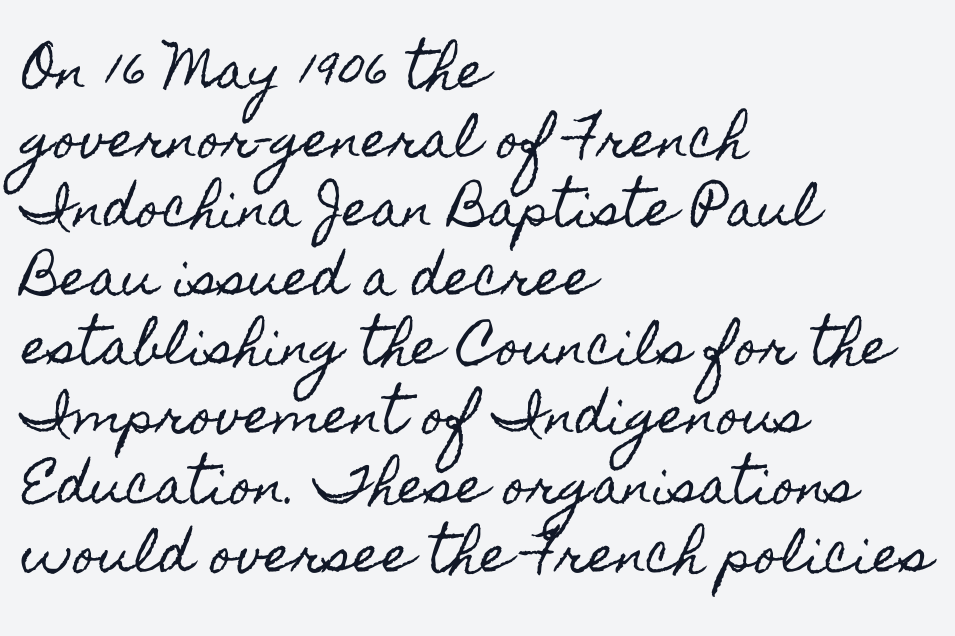
Where is the straight margin? On the left. A clean baseline with only descenders dipping below it. Glyph-to-glyph distance matches everyday printed text. Think of a printed novel: that variable character pitch is what you see here. If you measured baseline to baseline, you'd find a middling distance.
